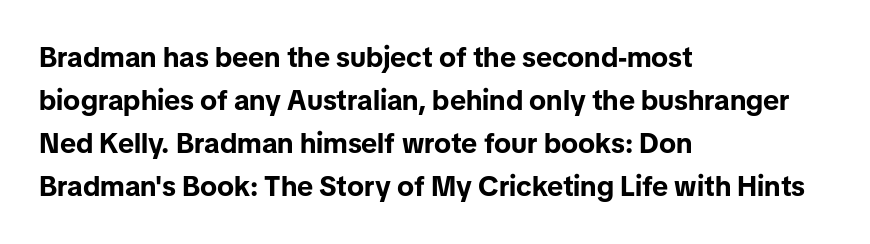
The image shows 28 px bold sans-serif type, upright; set left-aligned, normal line spacing (1.53x), normal letter spacing, not underlined; low stroke contrast and a medium x-height.
